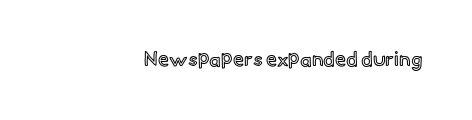
{"italic": "no", "underline": "no", "align": "right", "letter_spacing": "normal", "letter_spacing_em": 0.0, "glyph_px": 20}
